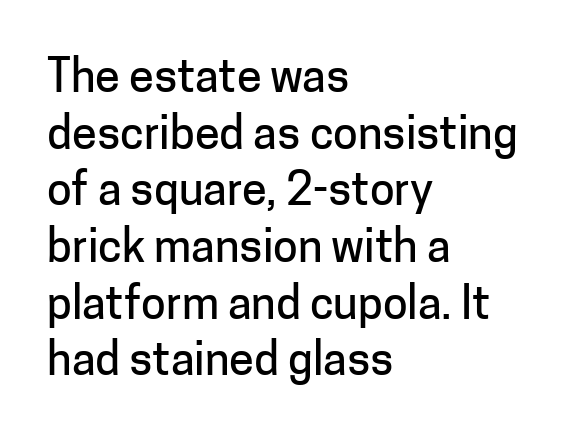
The passage shown has conventional tracking throughout. Each letter keeps its own natural width here, so spacing adapts to shape. Every row of glyphs begins at an identical x-position on the left. A roman cut, with each character standing at attention.
